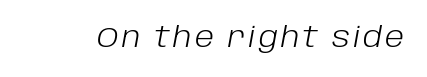
Q: Is the text bold? A: No.
Q: Is the text italic (slanted)? A: Yes, it leans right by about 10 degrees.
Q: Is the text underlined? A: No.
Q: Width (condensed, normal, or wide)? A: Normal.
Q: Stroke contrast? A: Low.
Q: x-height? A: Large.
Q: Monospaced? A: No.
